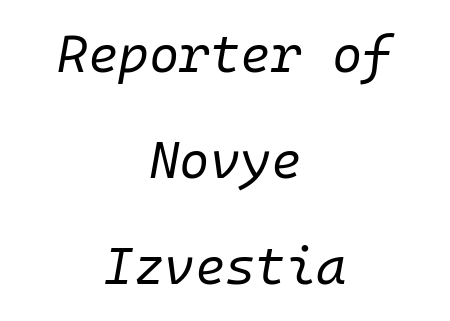
Default kerning and tracking; the words read as compact shapes. In terms of posture, this sample is oblique. These lines stand farther apart than default settings would place them. Heft: none added — not bold. This rendering uses center alignment, leaving both contours irregular but symmetric.
